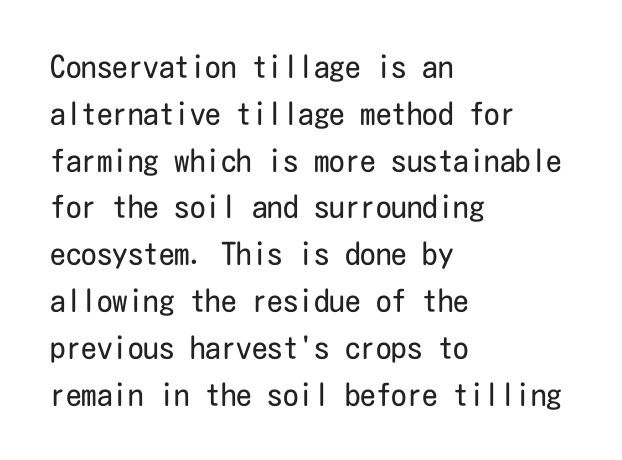
These lines are composed in type without serifs. The strokes are not fattened; the text isn't bold. The vertical gap from one line to the next is medium. Reading down the block, your eye returns to a fixed left position each line.
